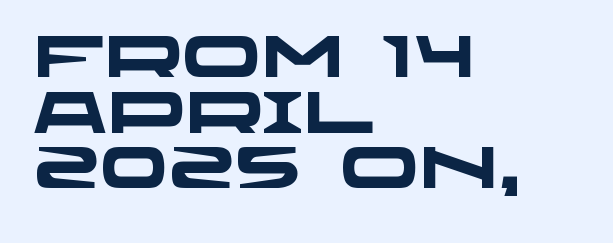
{"serif": "no", "bold": "yes", "weight": "heavy", "width": "wide", "stroke_contrast": "low", "x_height": "large", "monospaced": "no", "underline": "no", "align": "left", "line_spacing": "tight", "line_spacing_ratio": 0.96, "letter_spacing": "normal", "letter_spacing_em": 0.0, "glyph_px": 58}
